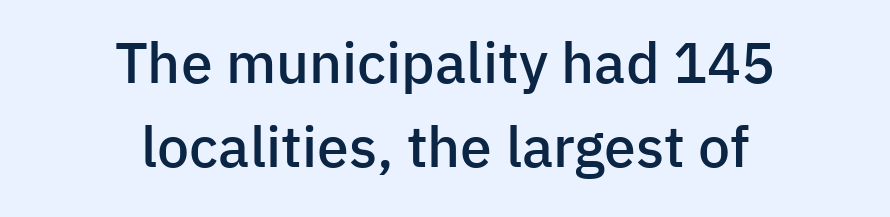
{"serif": "no", "italic": "no", "bold": "semi", "weight": "semibold", "width": "normal", "stroke_contrast": "low", "x_height": "medium", "monospaced": "no", "underline": "no", "align": "center", "line_spacing": "normal", "line_spacing_ratio": 1.47, "letter_spacing": "normal", "letter_spacing_em": 0.0, "glyph_px": 57}
